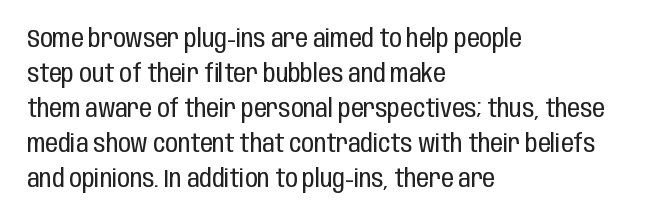
Q: Is the text bold? A: No.
Q: Is the text italic (slanted)? A: No, it is upright.
Q: Is the text underlined? A: No.
Q: How is the paragraph aligned? A: Left-aligned.
Q: Is the spacing between letters normal or unusually wide? A: Normal.
Q: Is the spacing between lines tight, normal or loose? A: Normal.
